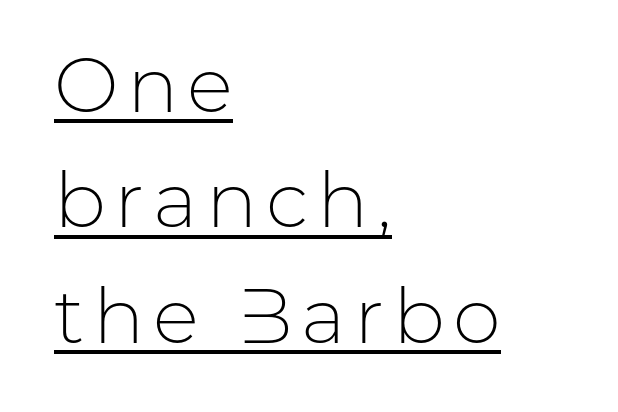
{"serif": "no", "italic": "no", "bold": "no", "weight": "light", "width": "normal", "stroke_contrast": "low", "x_height": "medium", "monospaced": "no", "underline": "yes", "align": "left", "line_spacing": "normal", "line_spacing_ratio": 1.5, "glyph_px": 77}
